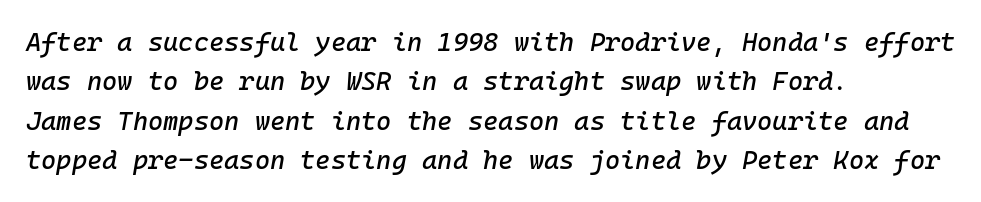
The image shows 26 px text type, italic (leaning right); set left-aligned, normal line spacing (1.51x), normal letter spacing, not underlined.
